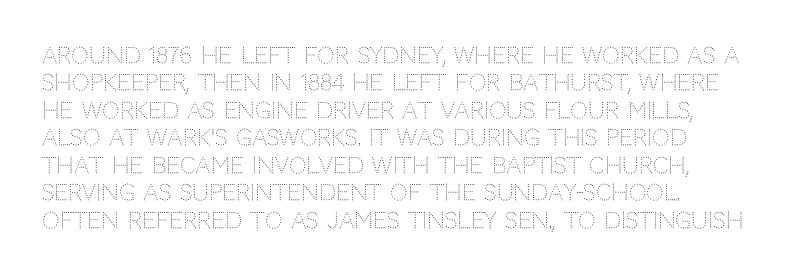
The image shows 22 px text type, upright; set left-aligned, normal line spacing (1.25x), normal letter spacing, not underlined.
